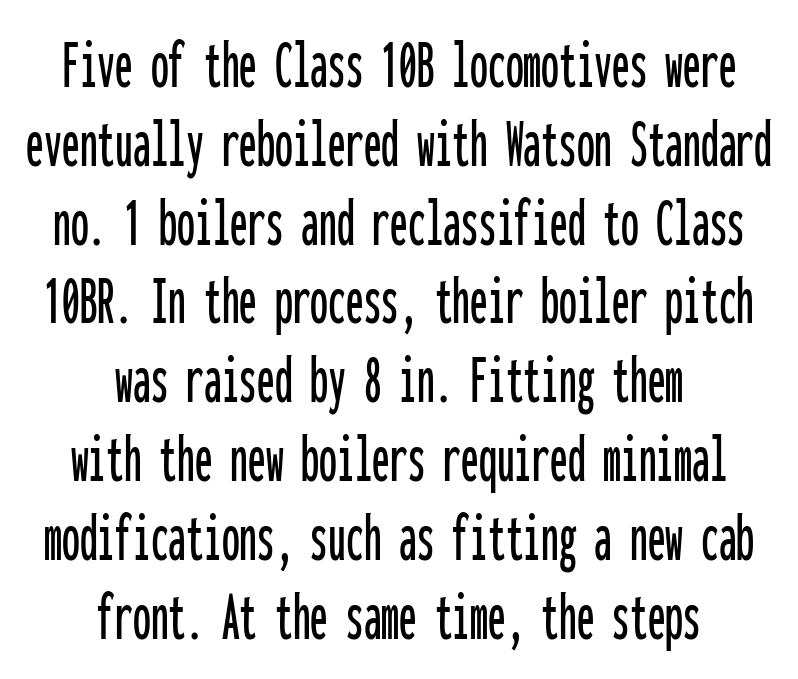
Cramped leading. Casual observation: everything's sitting right in the middle. What stands out about the letter spacing? Nothing — it is the standard amount. These lines are composed in type without serifs. Decoration check: the copy has no underline. Does the lettering tilt? It doesn't — this is upright.
